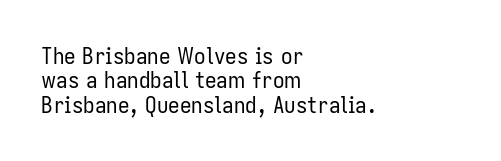
Is the letter spacing exaggerated? No — it looks like the ordinary default. The lettering stays uniformly vertical, giving the passage a roman look. One glance says dense: line gaps are narrower than usual. The face looks like a standard text weight, possibly lighter.
